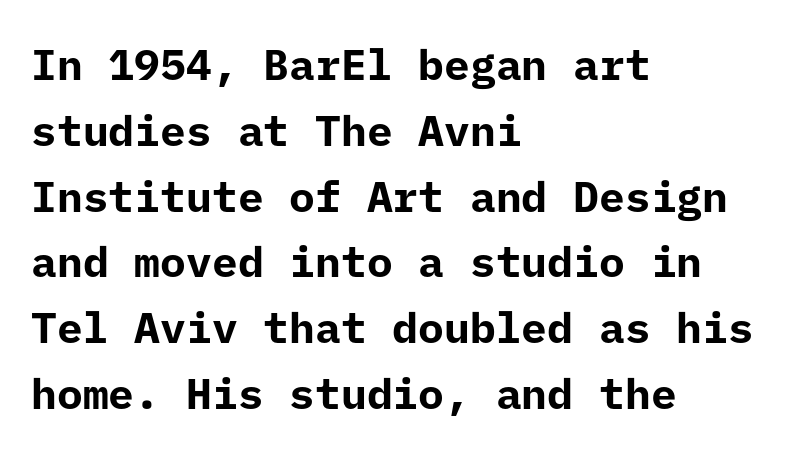
Caption: bold face, heavy strokes. Bare-footed words on every line. Does the copy run flush right? No — it runs flush left. Italic? Not at all — the glyphs are vertical. Reading down the column, the eye jumps a familiar distance to each next line.
